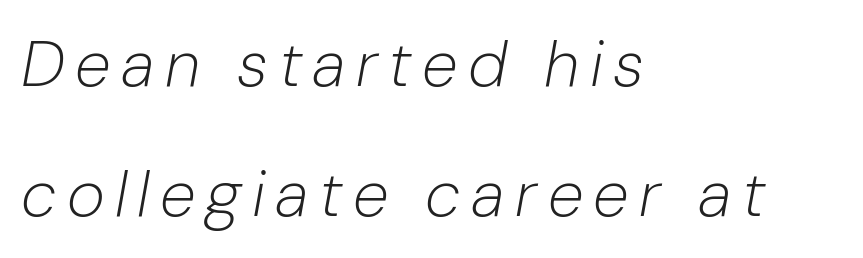
Has an underline been added? It has not. Characters are canted at an angle relative to the baseline's perpendicular. Weight: not bold — regular or lighter. Does the leading feel generous? Absolutely, it's lavish. One-word summary of the alignment: left.
